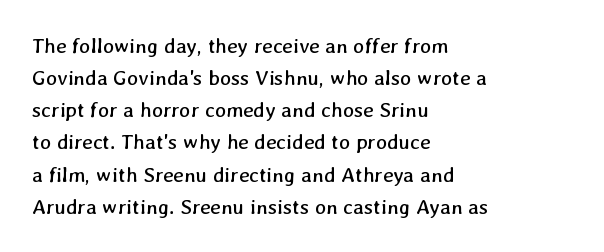
Q: Is the text bold? A: No.
Q: Is the text underlined? A: No.
Q: How is the paragraph aligned? A: Left-aligned.
Q: Is the spacing between letters normal or unusually wide? A: Normal.
Q: Is the spacing between lines tight, normal or loose? A: Normal.
